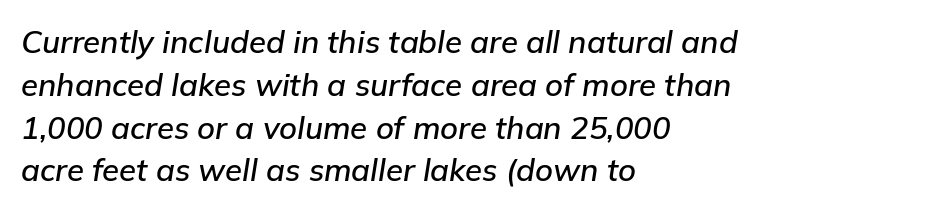
Horizontal alignment here is leftward, the default for most running prose. The rows are spaced the way most documents space them. This sample uses plain, unmodified letter spacing. Style check: oblique. No word sits above an underline.
